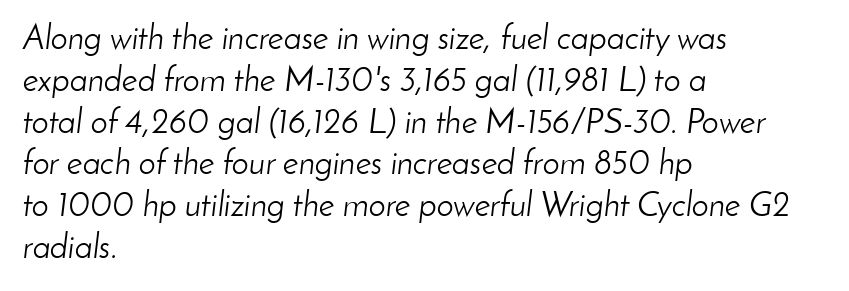
Q: Is the text bold? A: No.
Q: Is the text italic (slanted)? A: Yes, it leans right by about 8 degrees.
Q: Is the text underlined? A: No.
Q: How is the paragraph aligned? A: Left-aligned.
Q: Is the spacing between letters normal or unusually wide? A: Normal.
Q: Width (condensed, normal, or wide)? A: Normal.
Q: Stroke contrast? A: Low.
Q: x-height? A: Small.
Q: Monospaced? A: No.
